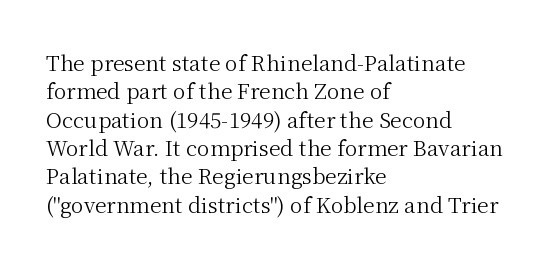
Evenly set lines give the paragraph a standard silhouette. Students, note that the glyphs here touch the page at normal intervals. In terms of posture, this sample is upright. Typeset ragged right — the left edge is the straight one.
